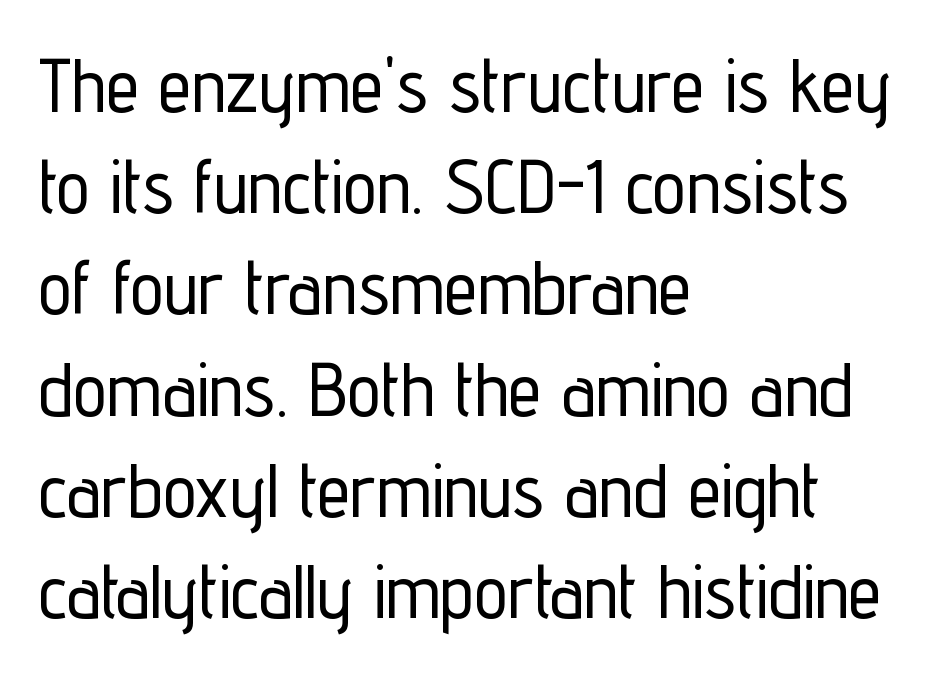
Q: Is the text italic (slanted)? A: No, it is upright.
Q: Is the typeface a serif or a sans-serif typeface? A: Sans-serif.
Q: Is the text underlined? A: No.
Q: How is the paragraph aligned? A: Left-aligned.
Q: Is the spacing between letters normal or unusually wide? A: Normal.
Q: Is the spacing between lines tight, normal or loose? A: Normal.
Q: Width (condensed, normal, or wide)? A: Condensed.
Q: Stroke contrast? A: Low.
Q: x-height? A: Medium.
Q: Monospaced? A: No.
